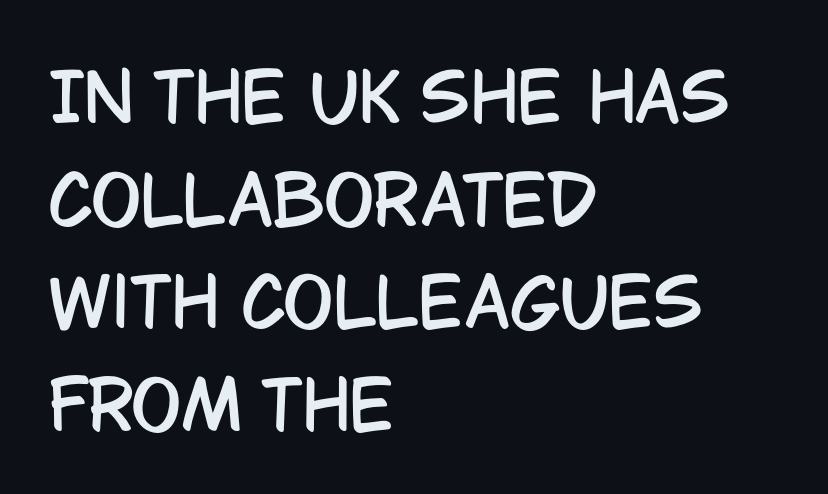
The rendering keeps characters at their native spacing. Here the designer chose a conventional face with non-uniform glyph widths. Lines of text with bare space underneath. The setting favours the left margin, as ordinary paragraphs usually do. The letters carry no serifs — their stems end cleanly without finishing strokes. Leading matches the norm, producing a regular column.
